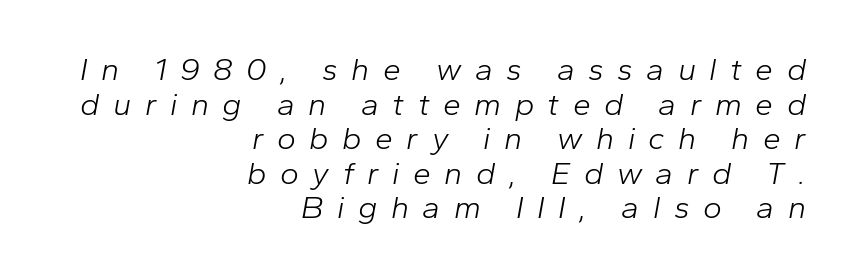
{"italic": "yes", "lean": "right", "slant_degrees": 10, "bold": "no", "weight": "light", "width": "normal", "stroke_contrast": "low", "x_height": "medium", "monospaced": "no", "underline": "no", "align": "right", "line_spacing": "tight", "line_spacing_ratio": 1.08, "letter_spacing": "wide", "letter_spacing_em": 0.42, "glyph_px": 32}
